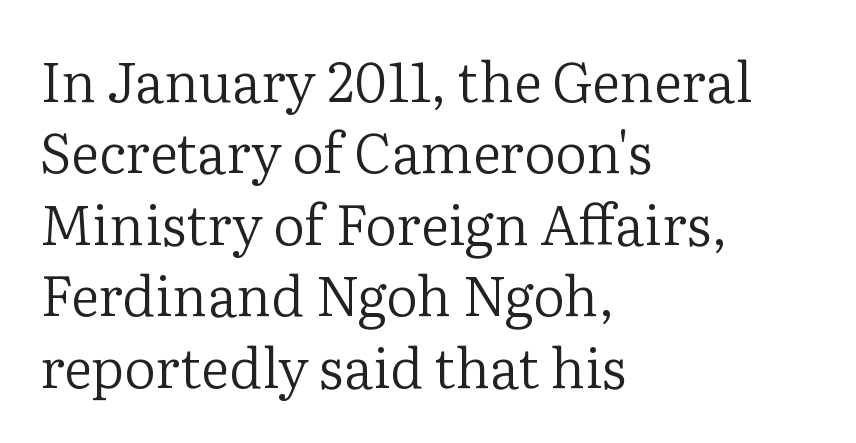
Q: Is the text bold? A: No.
Q: Is the text italic (slanted)? A: No, it is upright.
Q: Is the typeface a serif or a sans-serif typeface? A: Serif.
Q: Is the text underlined? A: No.
Q: How is the paragraph aligned? A: Left-aligned.
Q: Is the spacing between letters normal or unusually wide? A: Normal.
Q: Is the spacing between lines tight, normal or loose? A: Normal.
Q: Width (condensed, normal, or wide)? A: Normal.
Q: Stroke contrast? A: Low.
Q: x-height? A: Medium.
Q: Monospaced? A: No.
